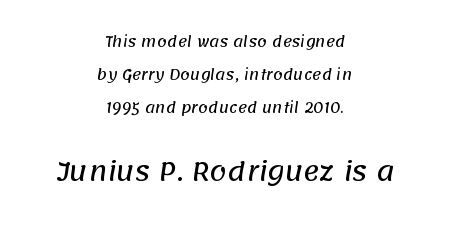
{"underline": "no", "align": "center", "line_spacing": "loose", "line_spacing_ratio": 2.34, "letter_spacing": "normal", "letter_spacing_em": 0.0, "larger_block": "second", "size_ratio": 1.79, "glyph_px": 25}
